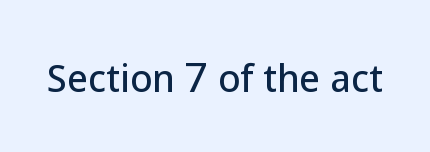
{"serif": "no", "italic": "no", "width": "normal", "stroke_contrast": "low", "x_height": "medium", "monospaced": "no", "underline": "no", "letter_spacing": "normal", "letter_spacing_em": 0.0, "glyph_px": 36}
